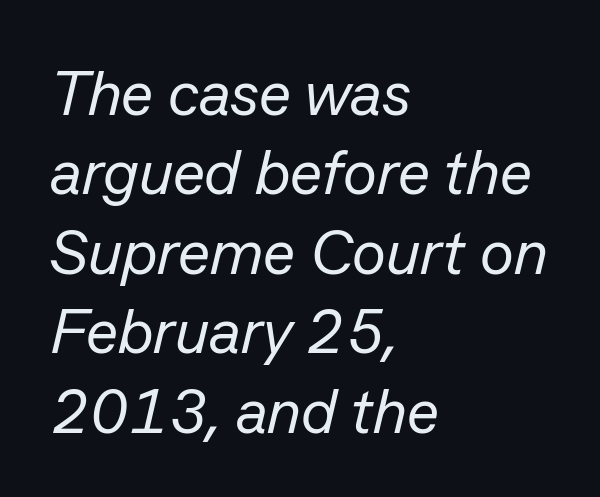
Is the stroke heavy? The answer is a plain regular-or-lighter. Observe the lean: these are italic letterforms. Honestly, the letter spacing is just normal — you wouldn't notice it. The vertical gap from one line to the next is medium. All the whitespace from short lines collects on the right.
